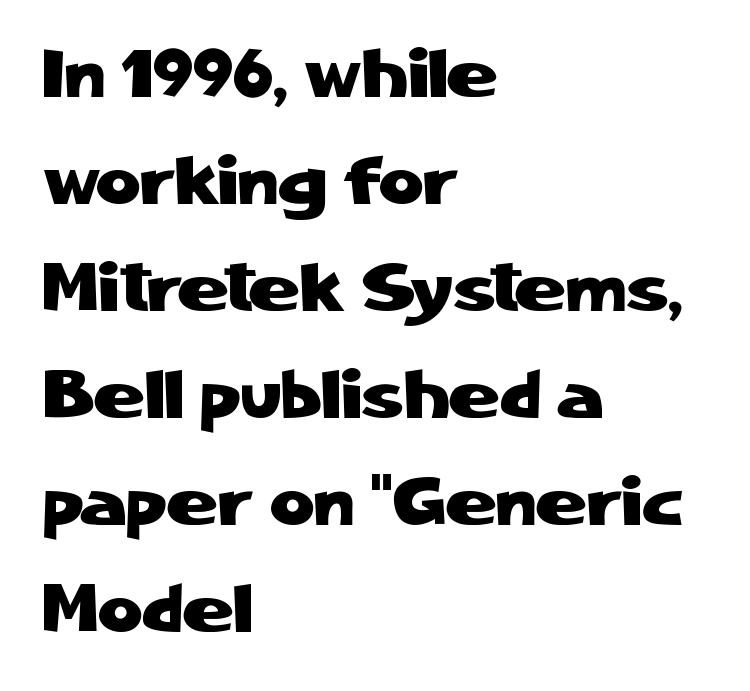
{"serif": "no", "italic": "no", "width": "normal", "stroke_contrast": "low", "x_height": "medium", "monospaced": "no", "underline": "no", "align": "left", "line_spacing": "normal", "line_spacing_ratio": 1.55, "letter_spacing": "normal", "letter_spacing_em": 0.0, "glyph_px": 69}
